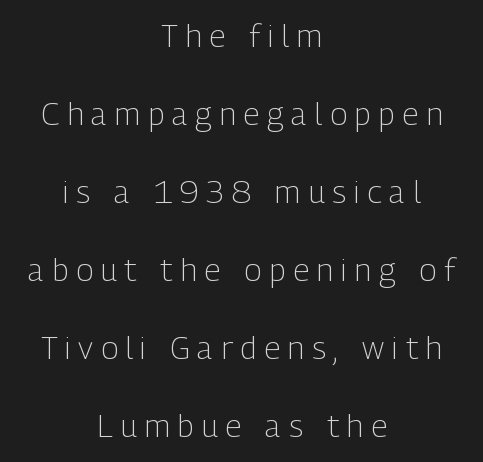
This block would shrink considerably if given ordinary leading; it's expanded now. Each word looks stretched out because of the extra space between its letters. Do the letters lean? They stand straight. Any mark beneath the type? The region is blank. Teacher's note: observe the equal gaps on both sides — that is centered alignment. Note the varied advance widths — an 'i' is clearly narrower than an 'm'.
